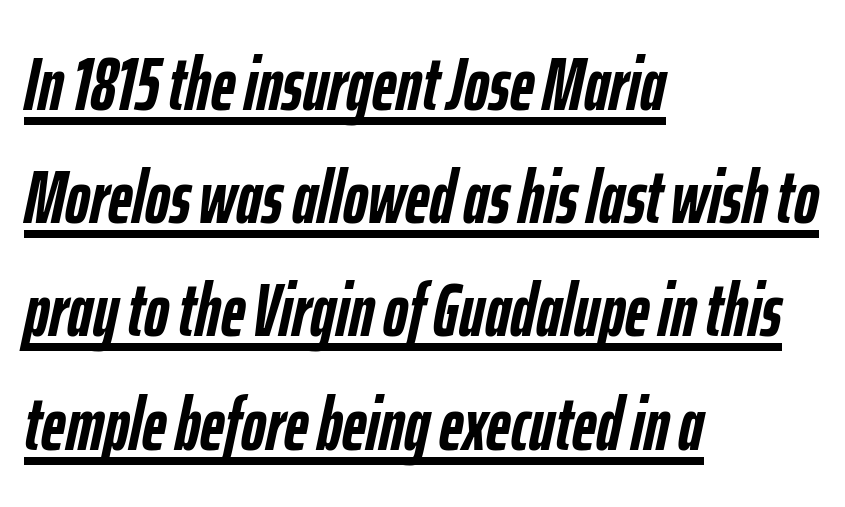
The image shows 75 px semibold, condensed type, italic (leaning right); set left-aligned, normal line spacing (1.51x), normal letter spacing, underlined; low stroke contrast and a medium x-height.
